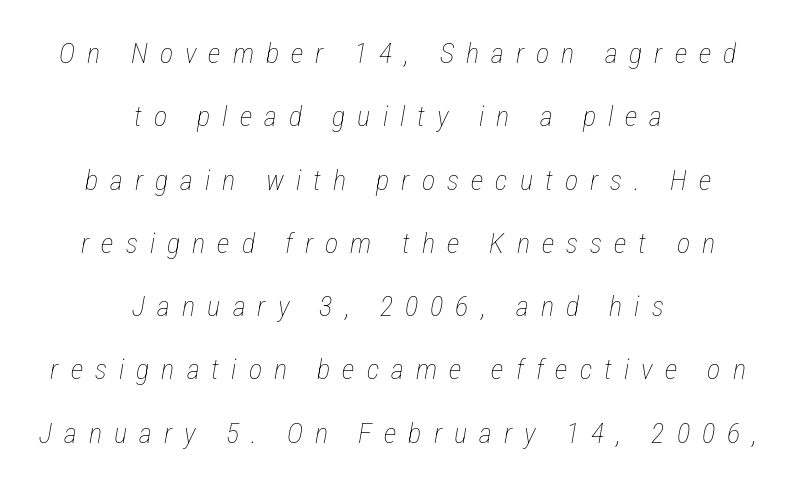
{"italic": "yes", "lean": "right", "slant_degrees": 12, "bold": "no", "weight": "thin", "width": "condensed", "stroke_contrast": "low", "x_height": "medium", "monospaced": "no", "underline": "no", "align": "center", "line_spacing": "loose", "line_spacing_ratio": 2.26, "letter_spacing": "wide", "letter_spacing_em": 0.43, "glyph_px": 28}
